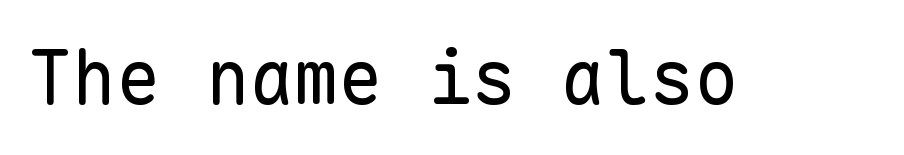
The image shows 74 px regular-weight sans-serif type, upright, monospaced; set normal letter spacing, not underlined; low stroke contrast and a medium x-height.
